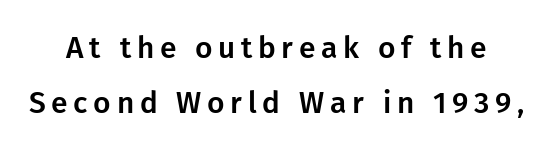
The image shows 30 px sans-serif type, upright; set line spacing 1.83x, not underlined; low stroke contrast and a medium x-height.
